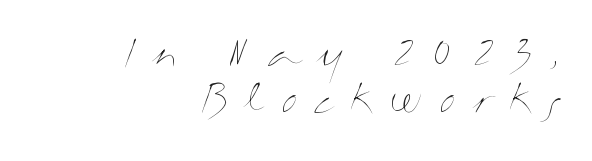
Q: Is the text bold? A: No.
Q: Is the text italic (slanted)? A: Yes.
Q: Is the text underlined? A: No.
Q: How is the paragraph aligned? A: Right-aligned.
Q: Is the spacing between letters normal or unusually wide? A: Unusually wide.
Q: Width (condensed, normal, or wide)? A: Wide.
Q: Stroke contrast? A: Medium.
Q: x-height? A: Medium.
Q: Monospaced? A: No.
